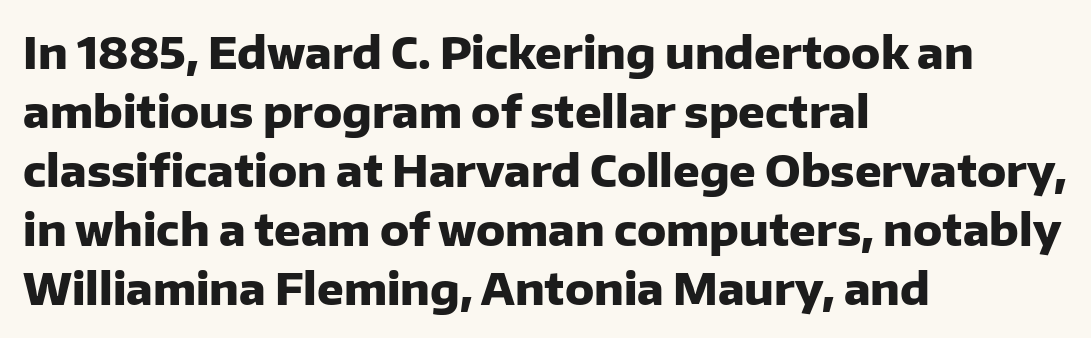
Q: Is the text bold? A: Yes.
Q: Is the text italic (slanted)? A: No, it is upright.
Q: Is the typeface a serif or a sans-serif typeface? A: Sans-serif.
Q: Is the text underlined? A: No.
Q: How is the paragraph aligned? A: Left-aligned.
Q: Is the spacing between letters normal or unusually wide? A: Normal.
Q: Is the spacing between lines tight, normal or loose? A: Normal.
Q: Width (condensed, normal, or wide)? A: Normal.
Q: Stroke contrast? A: Low.
Q: x-height? A: Medium.
Q: Monospaced? A: No.
